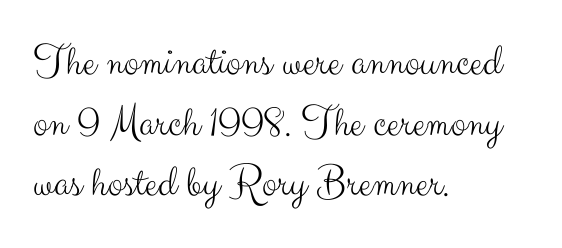
Default kerning and tracking; the words read as compact shapes. Lines of text with bare space underneath. Quick note: interline space is typical.
